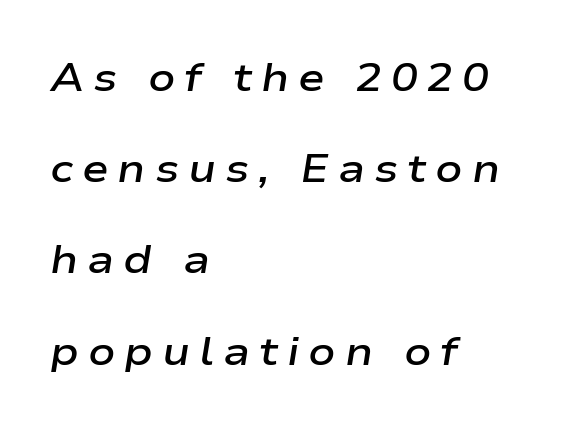
Q: Is the text bold? A: Semi-bold.
Q: Is the text italic (slanted)? A: Yes, it leans right by about 9 degrees.
Q: Is the text underlined? A: No.
Q: How is the paragraph aligned? A: Left-aligned.
Q: Is the spacing between letters normal or unusually wide? A: Unusually wide.
Q: Is the spacing between lines tight, normal or loose? A: Loose.
Q: Width (condensed, normal, or wide)? A: Wide.
Q: Stroke contrast? A: Low.
Q: x-height? A: Medium.
Q: Monospaced? A: No.
